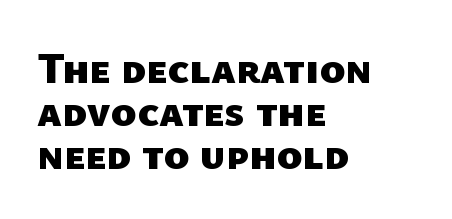
{"serif": "no", "bold": "yes", "weight": "heavy", "width": "normal", "stroke_contrast": "low", "x_height": "medium", "monospaced": "no", "underline": "no", "align": "left", "line_spacing": "tight", "line_spacing_ratio": 1.0, "letter_spacing": "normal", "letter_spacing_em": 0.0, "glyph_px": 43}
